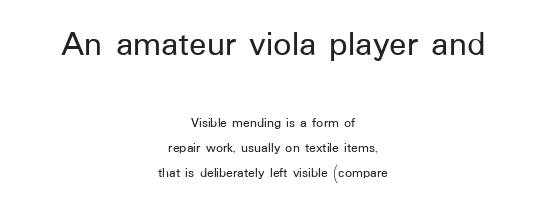
Q: Is the text italic (slanted)? A: No, it is upright.
Q: Is the typeface a serif or a sans-serif typeface? A: Sans-serif.
Q: Is the text underlined? A: No.
Q: How is the paragraph aligned? A: Centered.
Q: Is the spacing between letters normal or unusually wide? A: Normal.
Q: Which block of text is set in a larger size, the first (top) or the second (bottom)? A: The first (top) one.
Q: Width (condensed, normal, or wide)? A: Normal.
Q: Stroke contrast? A: Low.
Q: x-height? A: Medium.
Q: Monospaced? A: No.
